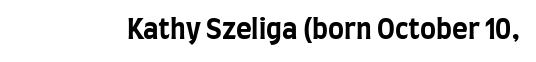
{"italic": "no", "bold": "yes", "underline": "no", "letter_spacing": "normal", "letter_spacing_em": 0.0, "glyph_px": 27}
